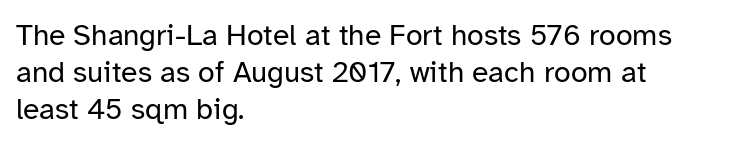
Descender tails drop into unmarked territory. The rendering shows plain stroke endings on the letterforms — a sans-serif design. Weight class: somewhere from thin through regular. No italicization has been applied; the sample stays upright.
